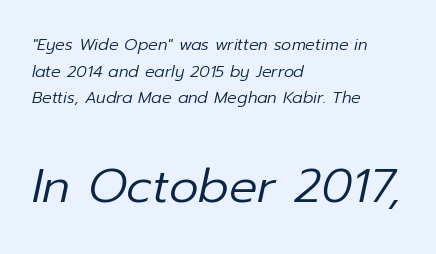
{"italic": "yes", "lean": "right", "slant_degrees": 12, "bold": "no", "weight": "regular", "width": "normal", "stroke_contrast": "low", "x_height": "medium", "monospaced": "no", "underline": "no", "align": "left", "line_spacing": "normal", "line_spacing_ratio": 1.67, "letter_spacing": "normal", "letter_spacing_em": 0.0, "larger_block": "second", "size_ratio": 2.94, "glyph_px": 47}
